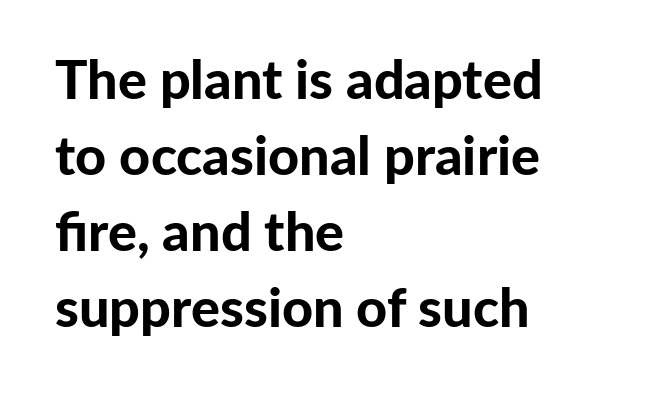
Q: Is the text bold? A: Yes.
Q: Is the text italic (slanted)? A: No, it is upright.
Q: Is the typeface a serif or a sans-serif typeface? A: Sans-serif.
Q: Is the text underlined? A: No.
Q: How is the paragraph aligned? A: Left-aligned.
Q: Is the spacing between letters normal or unusually wide? A: Normal.
Q: Is the spacing between lines tight, normal or loose? A: Normal.
Q: Width (condensed, normal, or wide)? A: Normal.
Q: Stroke contrast? A: Low.
Q: x-height? A: Medium.
Q: Monospaced? A: No.
